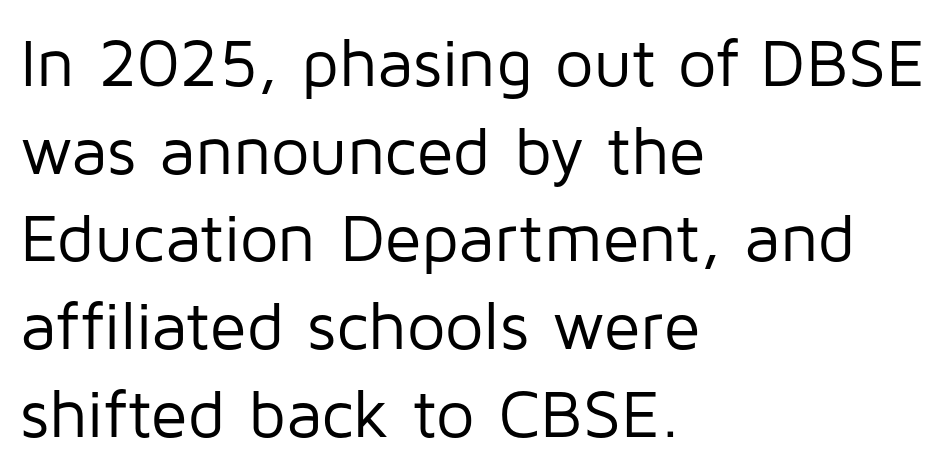
The typesetter chose a ragged-right arrangement here. Heft: none added — not bold. Observe the ordinary spacing: letters are neighbours, not strangers. The rendering uses natural spacing where letterforms have individual widths. Typographically, this falls in the sans-serif category.
